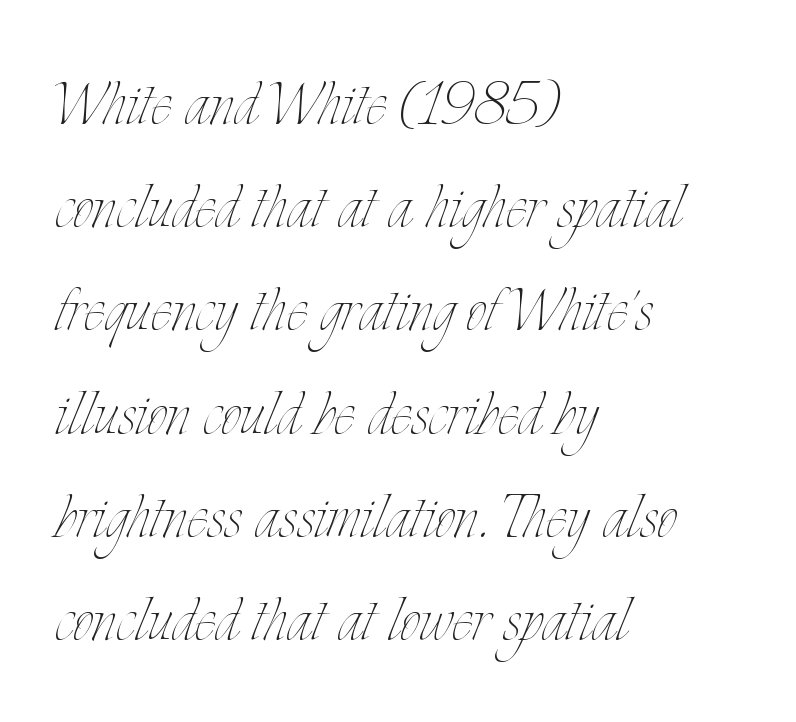
The image shows 80 px thin, condensed type; set left-aligned, normal line spacing (1.29x), normal letter spacing, not underlined; low stroke contrast and a small x-height.
